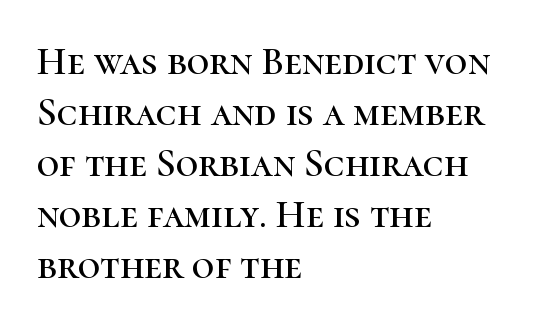
The image shows 39 px serif type, upright; set left-aligned, normal line spacing (1.31x), normal letter spacing, not underlined; high stroke contrast and a medium x-height.
